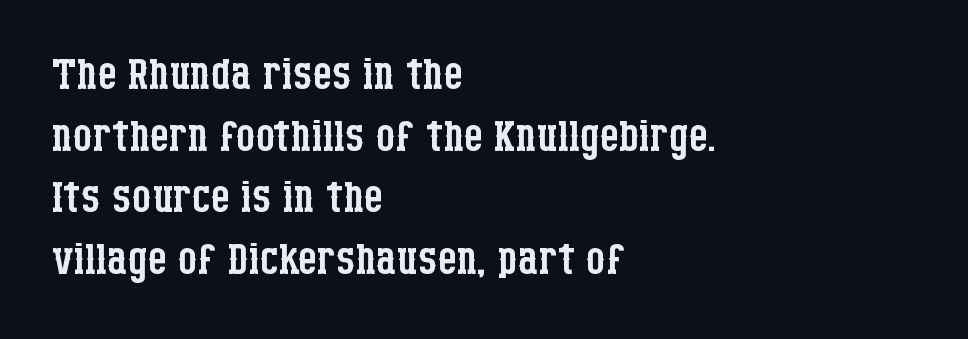
If you drew a ruler down the left edge, every line would touch it. Nope, not italic — everything's standing straight. I'd call this a serif setting — the letters wear small feet. The lines are packed closely together with very little leading. What stands out about the letter spacing? Nothing — it is the standard amount.
